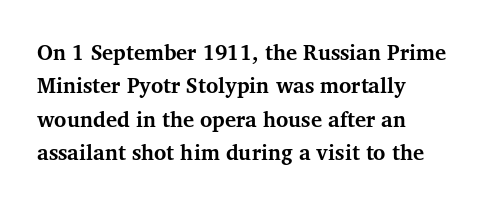
The image shows 21 px bold type, upright; set left-aligned, normal line spacing (1.59x), normal letter spacing, not underlined.
